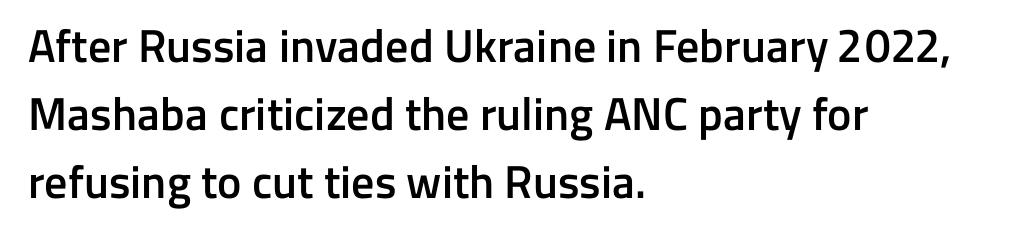
The image shows 46 px semibold sans-serif type, upright; set left-aligned, normal line spacing (1.48x), normal letter spacing, not underlined; low stroke contrast and a medium x-height.
